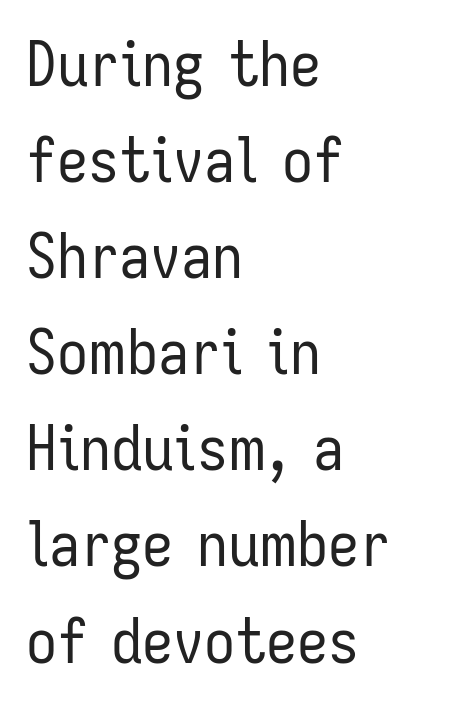
The image shows 62 px regular-weight, condensed sans-serif type, upright; set left-aligned, normal line spacing (1.55x), normal letter spacing, not underlined; low stroke contrast and a medium x-height.
